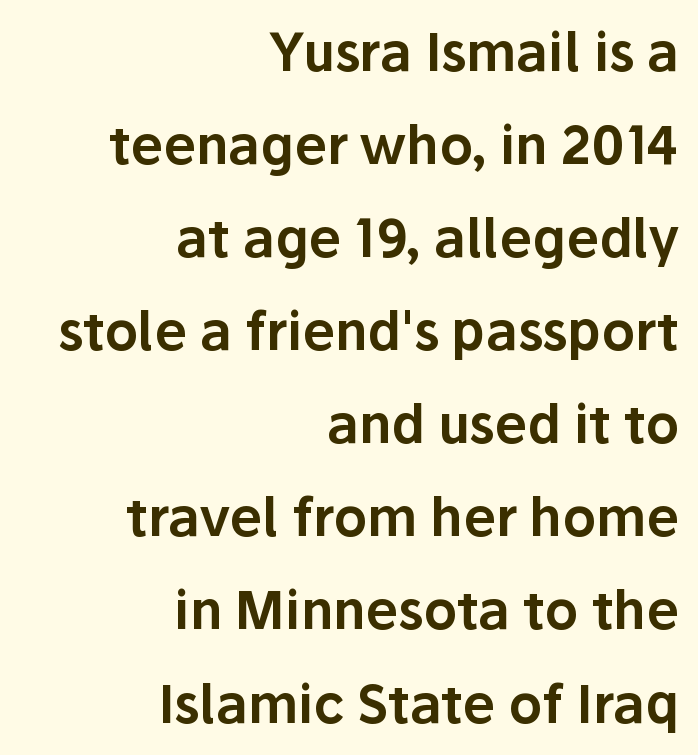
{"serif": "no", "italic": "no", "width": "normal", "stroke_contrast": "low", "x_height": "medium", "monospaced": "no", "underline": "no", "align": "right", "line_spacing_ratio": 1.79, "letter_spacing": "normal", "letter_spacing_em": 0.0, "glyph_px": 52}
